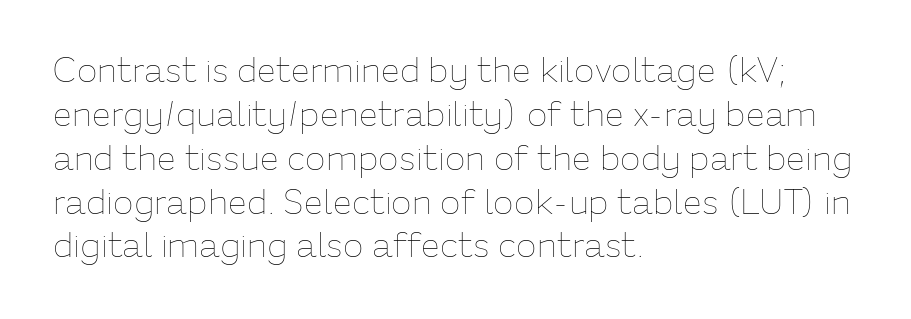
Q: Is the text bold? A: No.
Q: Is the text italic (slanted)? A: No, it is upright.
Q: Is the text underlined? A: No.
Q: How is the paragraph aligned? A: Left-aligned.
Q: Is the spacing between letters normal or unusually wide? A: Normal.
Q: Is the spacing between lines tight, normal or loose? A: Normal.
Q: Width (condensed, normal, or wide)? A: Normal.
Q: Stroke contrast? A: Low.
Q: x-height? A: Medium.
Q: Monospaced? A: No.
